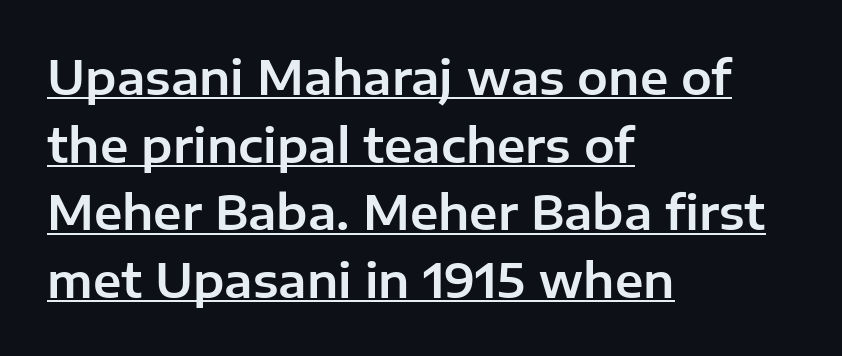
Q: Is the text italic (slanted)? A: No, it is upright.
Q: Is the typeface a serif or a sans-serif typeface? A: Sans-serif.
Q: Is the text underlined? A: Yes.
Q: How is the paragraph aligned? A: Left-aligned.
Q: Is the spacing between letters normal or unusually wide? A: Normal.
Q: Is the spacing between lines tight, normal or loose? A: Normal.
Q: Width (condensed, normal, or wide)? A: Normal.
Q: Stroke contrast? A: Low.
Q: x-height? A: Medium.
Q: Monospaced? A: No.
